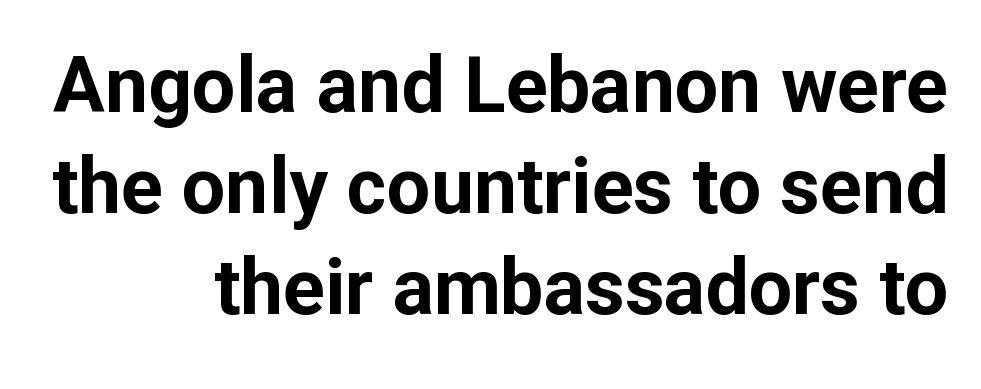
{"serif": "no", "italic": "no", "bold": "yes", "weight": "bold", "width": "normal", "stroke_contrast": "low", "x_height": "medium", "monospaced": "no", "underline": "no", "align": "right", "line_spacing": "normal", "line_spacing_ratio": 1.31, "letter_spacing": "normal", "letter_spacing_em": 0.0, "glyph_px": 77}
